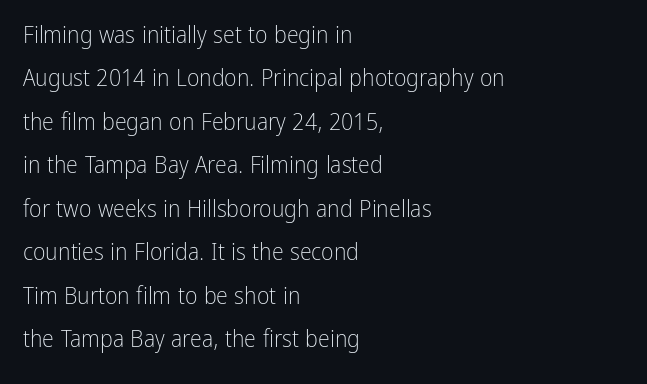
The image shows 24 px text type, upright; set left-aligned, line spacing 1.81x, normal letter spacing, not underlined.
